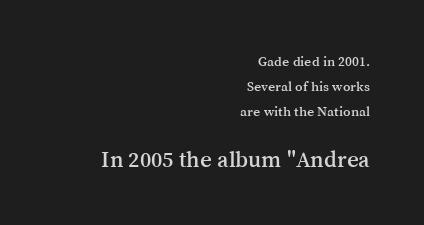
Q: Is the text italic (slanted)? A: No, it is upright.
Q: Is the text underlined? A: No.
Q: How is the paragraph aligned? A: Right-aligned.
Q: Is the spacing between letters normal or unusually wide? A: Normal.
Q: Which block of text is set in a larger size, the first (top) or the second (bottom)? A: The second (bottom) one.
